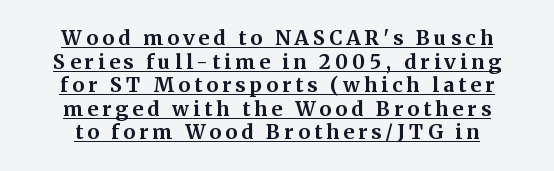
Q: Is the text bold? A: Yes.
Q: Is the text italic (slanted)? A: No, it is upright.
Q: Is the text underlined? A: Yes.
Q: How is the paragraph aligned? A: Centered.
Q: Is the spacing between letters normal or unusually wide? A: Unusually wide.
